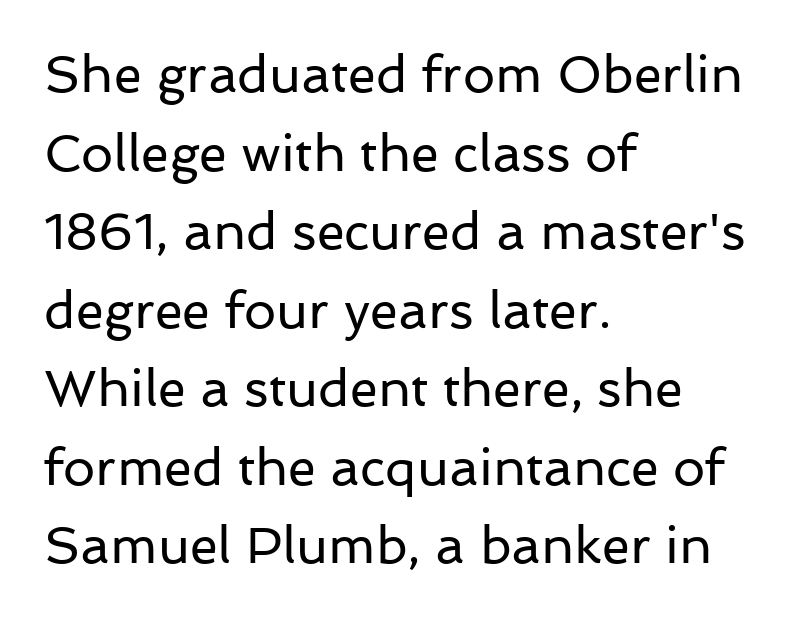
The letters advance in unequal steps, a hallmark of proportional type. The typography opts for an upright posture over an oblique one. Is there much room between lines? A standard amount, neither cramped nor airy. Caption: multi-line text, flush left, ragged right. Regarding serifs, this sample does without them. Bold? No — there's no thickening of the strokes.
